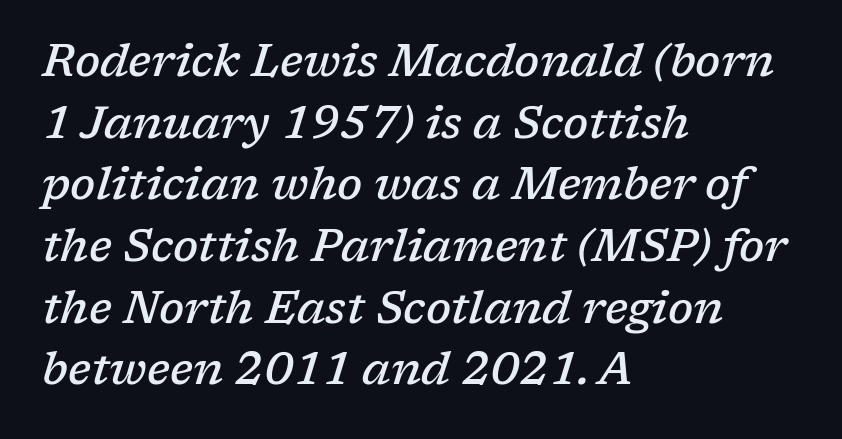
Q: Is the text bold? A: Semi-bold.
Q: Is the text italic (slanted)? A: Yes, it leans right by about 17 degrees.
Q: Is the typeface a serif or a sans-serif typeface? A: Serif.
Q: Is the text underlined? A: No.
Q: How is the paragraph aligned? A: Left-aligned.
Q: Is the spacing between letters normal or unusually wide? A: Normal.
Q: Is the spacing between lines tight, normal or loose? A: Normal.
Q: Width (condensed, normal, or wide)? A: Normal.
Q: Stroke contrast? A: Low.
Q: x-height? A: Medium.
Q: Monospaced? A: No.
